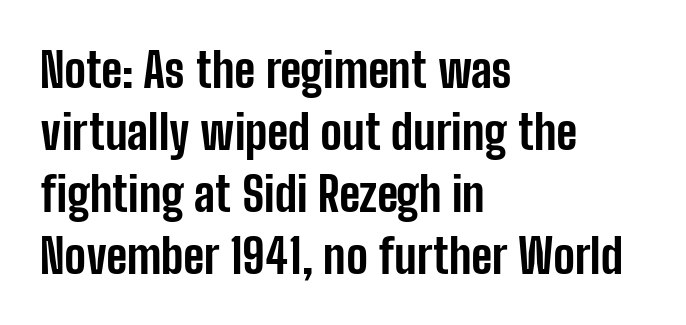
{"serif": "no", "italic": "no", "bold": "yes", "weight": "bold", "width": "condensed", "stroke_contrast": "low", "x_height": "medium", "monospaced": "no", "underline": "no", "align": "left", "line_spacing": "normal", "line_spacing_ratio": 1.29, "letter_spacing": "normal", "letter_spacing_em": 0.0, "glyph_px": 48}
